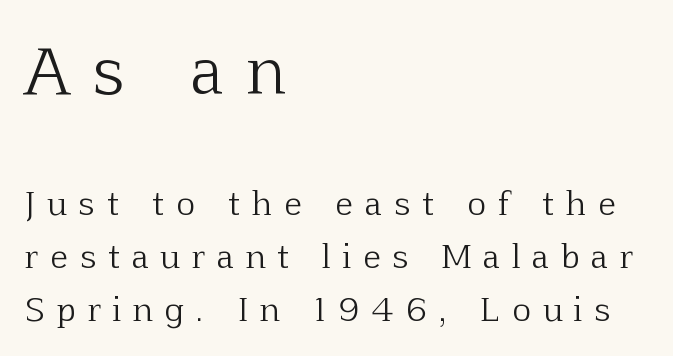
These lines were composed using upright roman letters. Spacing verdict: proportional, widths tailored to each character. The lines are quadded left. The characters display serif detailing at their extremities.
